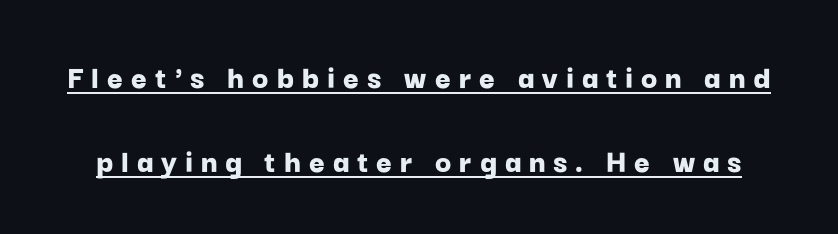
In terms of letterspacing, this is a distinctly airy, spread setting. What kind of face is this? One without serifs — a sans. Descenders here cross a horizontal rule under the line. Is this a fixed-width face? No — the glyphs have proportional, varying widths. This is heavy type, rendered in bold. You could fit nearly another row in the gap between these rows.
